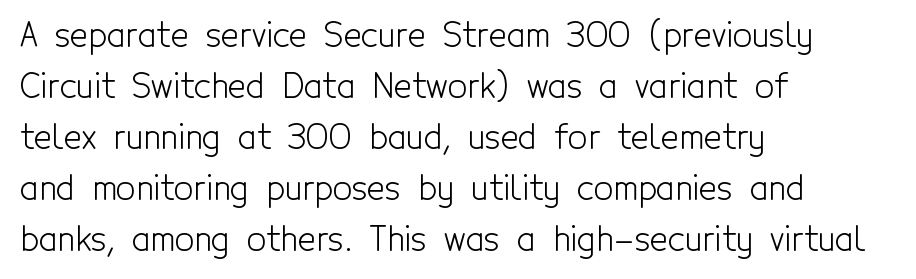
Q: Is the text bold? A: No.
Q: Is the text italic (slanted)? A: No, it is upright.
Q: Is the typeface a serif or a sans-serif typeface? A: Sans-serif.
Q: Is the text underlined? A: No.
Q: How is the paragraph aligned? A: Left-aligned.
Q: Is the spacing between letters normal or unusually wide? A: Normal.
Q: Is the spacing between lines tight, normal or loose? A: Normal.
Q: Width (condensed, normal, or wide)? A: Condensed.
Q: x-height? A: Medium.
Q: Monospaced? A: No.
